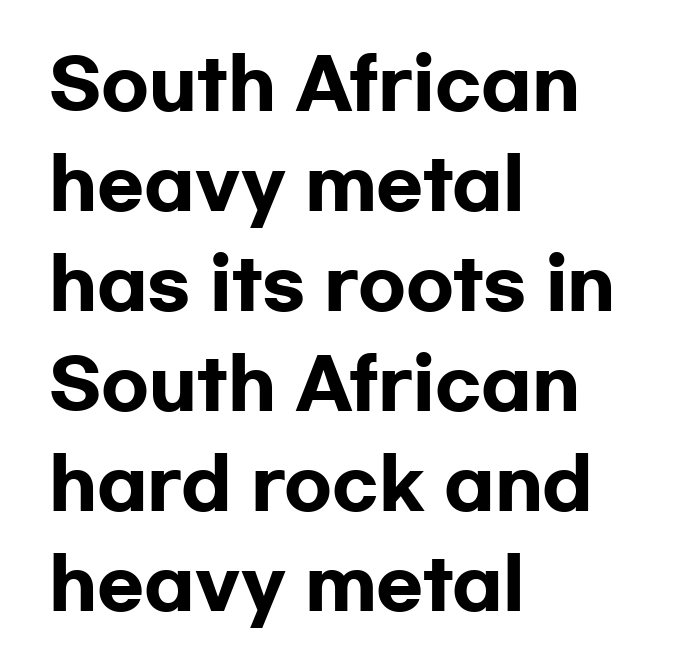
The letters are bold, with thick, heavy strokes. The lines sit at an ordinary, default distance from one another. Is there any slant? The stems are plumb. Are there feet on the stems? There aren't — it's a sans.
